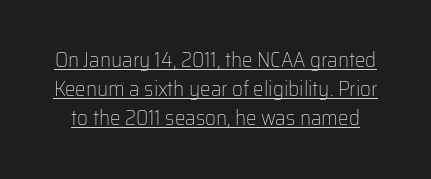
The image shows 21 px text type, upright; set normal line spacing (1.39x), normal letter spacing, underlined.
